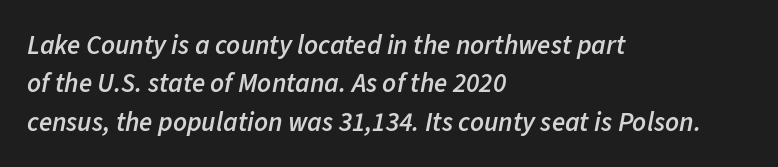
The image shows 27 px text type, italic (leaning right); set left-aligned, normal line spacing (1.42x), normal letter spacing, not underlined.
